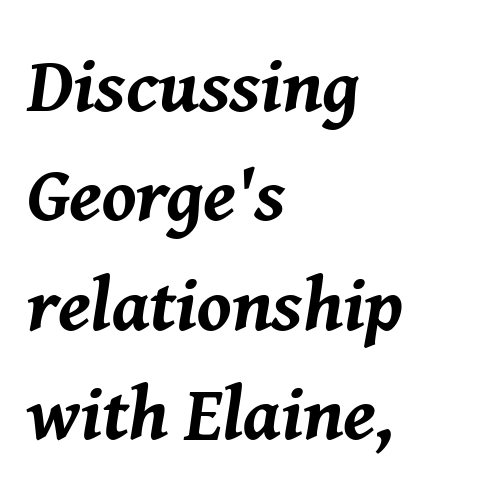
{"italic": "yes", "lean": "right", "slant_degrees": 8, "bold": "yes", "weight": "bold", "width": "normal", "stroke_contrast": "medium", "x_height": "medium", "monospaced": "no", "underline": "no", "align": "left", "line_spacing": "normal", "line_spacing_ratio": 1.44, "letter_spacing": "normal", "letter_spacing_em": 0.0, "glyph_px": 76}
